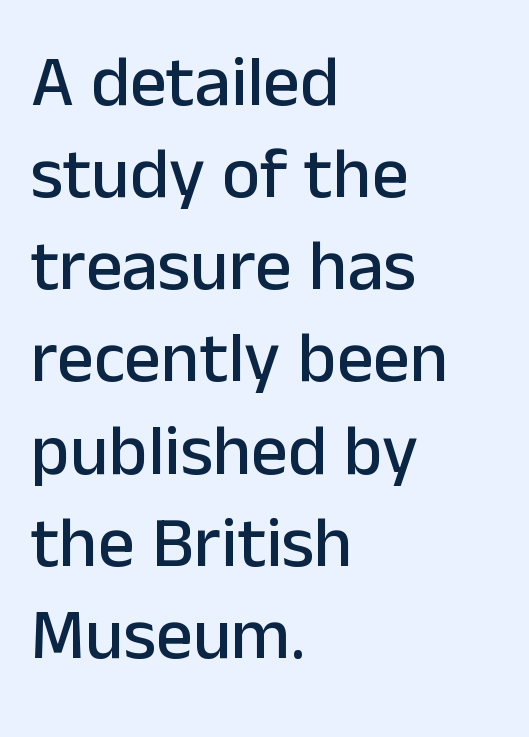
{"serif": "no", "italic": "no", "width": "normal", "stroke_contrast": "low", "x_height": "medium", "monospaced": "no", "underline": "no", "align": "left", "line_spacing": "normal", "line_spacing_ratio": 1.28, "letter_spacing": "normal", "letter_spacing_em": 0.0, "glyph_px": 72}
